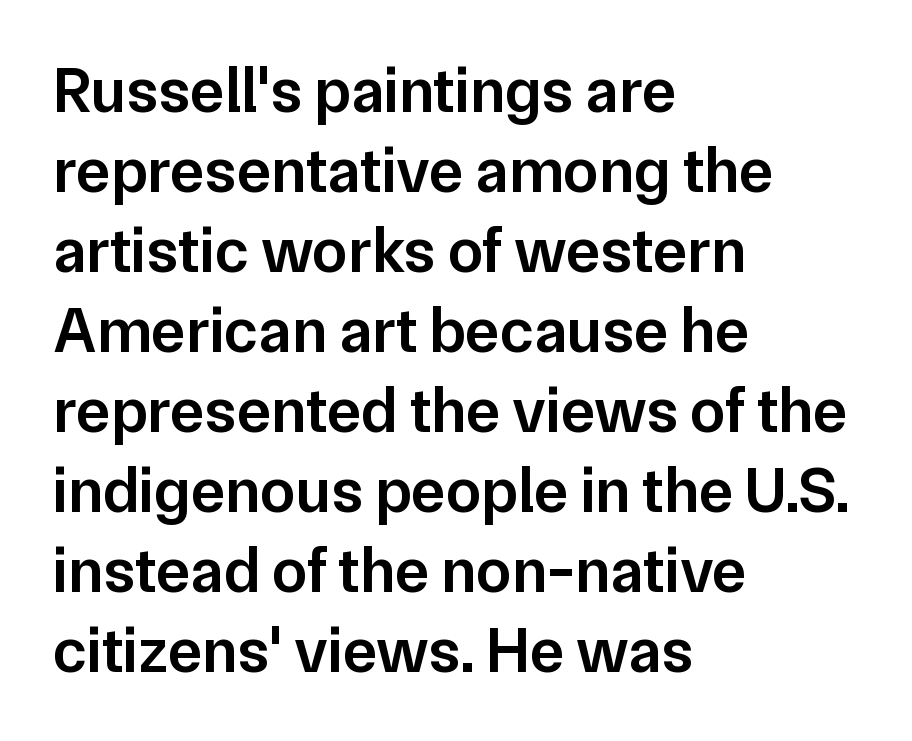
The image shows 64 px semibold sans-serif type, upright; set left-aligned, normal line spacing (1.25x), normal letter spacing, not underlined; low stroke contrast and a medium x-height.
